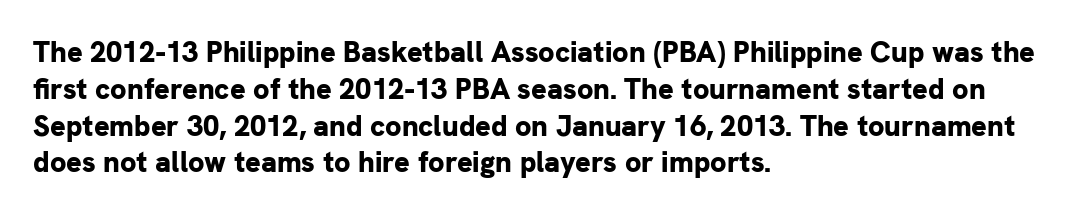
Q: Is the text bold? A: Yes.
Q: Is the text italic (slanted)? A: No, it is upright.
Q: Is the typeface a serif or a sans-serif typeface? A: Sans-serif.
Q: Is the text underlined? A: No.
Q: How is the paragraph aligned? A: Left-aligned.
Q: Is the spacing between letters normal or unusually wide? A: Normal.
Q: Is the spacing between lines tight, normal or loose? A: Normal.
Q: Width (condensed, normal, or wide)? A: Normal.
Q: Stroke contrast? A: Low.
Q: x-height? A: Medium.
Q: Monospaced? A: No.
